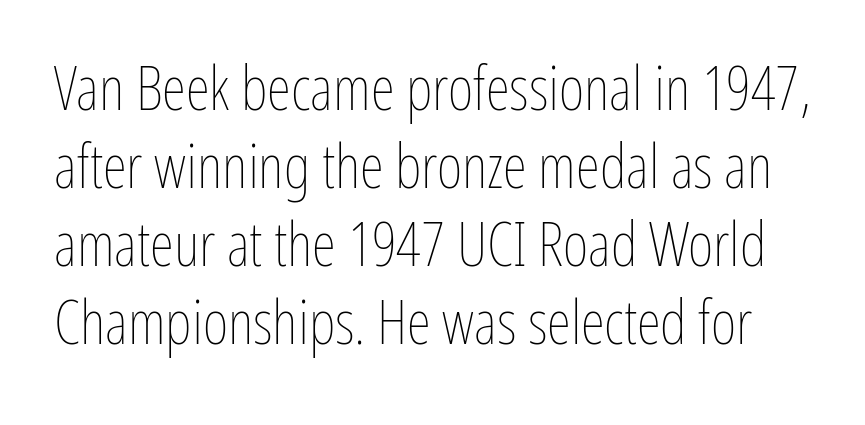
The image shows 62 px thin, condensed type, upright; set normal line spacing (1.26x), normal letter spacing, not underlined; low stroke contrast and a medium x-height.
